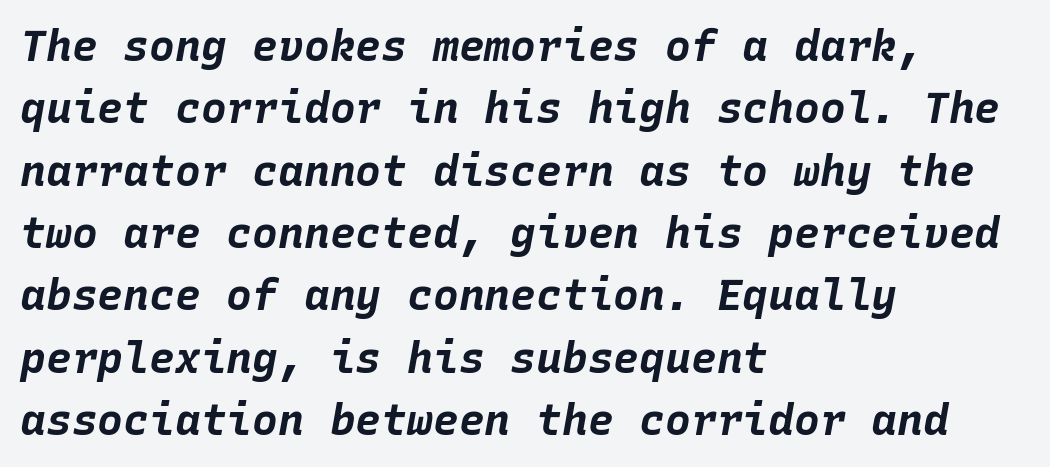
Q: Is the text bold? A: Yes.
Q: Is the text italic (slanted)? A: Yes, it leans right by about 10 degrees.
Q: Is the text underlined? A: No.
Q: How is the paragraph aligned? A: Left-aligned.
Q: Is the spacing between letters normal or unusually wide? A: Normal.
Q: Is the spacing between lines tight, normal or loose? A: Normal.
Q: Width (condensed, normal, or wide)? A: Normal.
Q: Stroke contrast? A: Low.
Q: x-height? A: Large.
Q: Monospaced? A: Yes.
